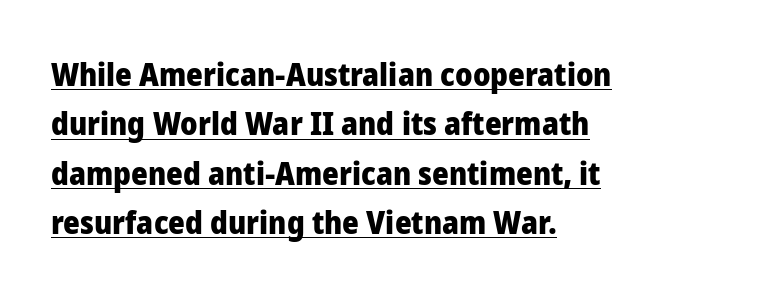
{"serif": "no", "italic": "no", "bold": "yes", "weight": "heavy", "width": "normal", "stroke_contrast": "low", "x_height": "medium", "monospaced": "no", "underline": "yes", "align": "left", "line_spacing": "normal", "line_spacing_ratio": 1.54, "letter_spacing": "normal", "letter_spacing_em": 0.0, "glyph_px": 32}
